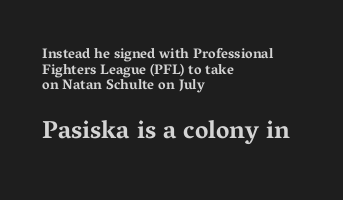
Q: Is the text bold? A: Yes.
Q: Is the text italic (slanted)? A: No, it is upright.
Q: Is the text underlined? A: No.
Q: How is the paragraph aligned? A: Left-aligned.
Q: Is the spacing between letters normal or unusually wide? A: Normal.
Q: Is the spacing between lines tight, normal or loose? A: Tight.
Q: Which block of text is set in a larger size, the first (top) or the second (bottom)? A: The second (bottom) one.
